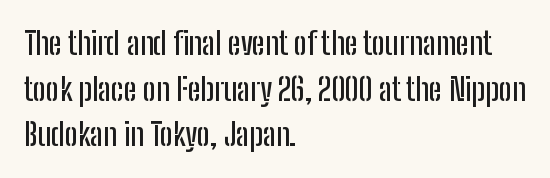
Q: Is the text italic (slanted)? A: No, it is upright.
Q: Is the typeface a serif or a sans-serif typeface? A: Sans-serif.
Q: Is the text underlined? A: No.
Q: How is the paragraph aligned? A: Left-aligned.
Q: Is the spacing between letters normal or unusually wide? A: Normal.
Q: Is the spacing between lines tight, normal or loose? A: Normal.
Q: Width (condensed, normal, or wide)? A: Condensed.
Q: Stroke contrast? A: Low.
Q: x-height? A: Medium.
Q: Monospaced? A: No.
